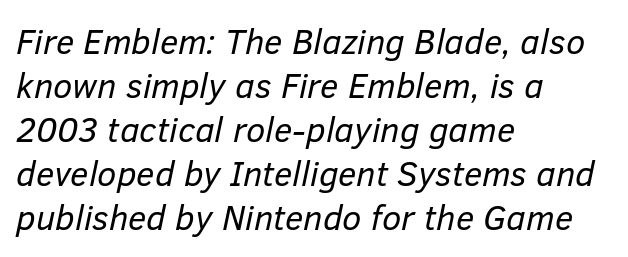
Short and long lines alike share a common starting point at left. Descenders hang freely into open space. Each word holds together tightly as a unit, with standard inter-letter gaps. The strokes carry an ordinary text weight at most. The text carries the slant typical of an italic or oblique font. This sample has the flowing, uneven cadence of proportional lettering.
